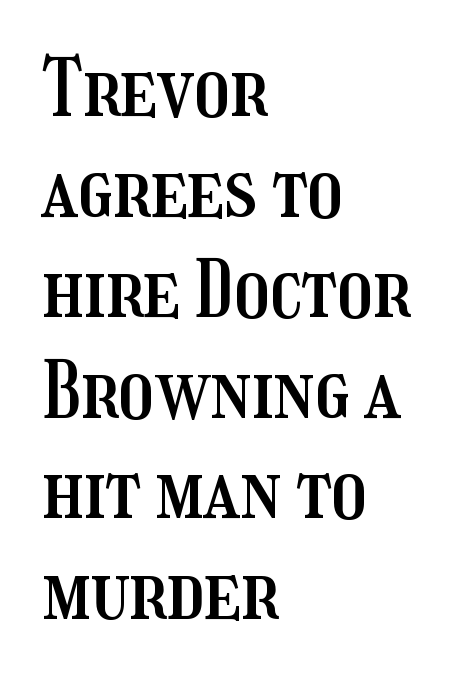
The image shows 78 px condensed type, upright; set left-aligned, normal line spacing (1.29x), normal letter spacing, not underlined; medium stroke contrast and a medium x-height.
